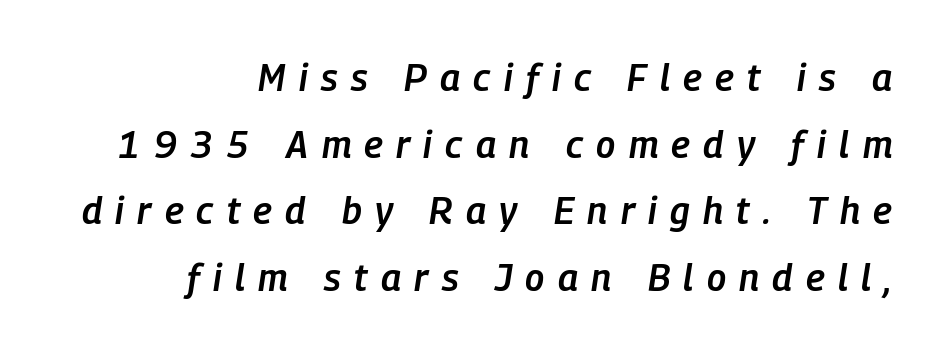
Bold? Not quite — semibold, heavier than regular but stopping short. Think of a printed novel: that variable character pitch is what you see here. The type is letterspaced generously, with wide tracking. Is the type slanted? Yes — the strokes lean at a clear angle.
